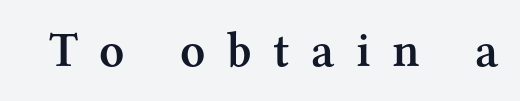
The image shows 49 px semibold serif type, upright; set unusually wide letter spacing (+0.44 em), not underlined; medium stroke contrast and a medium x-height.
